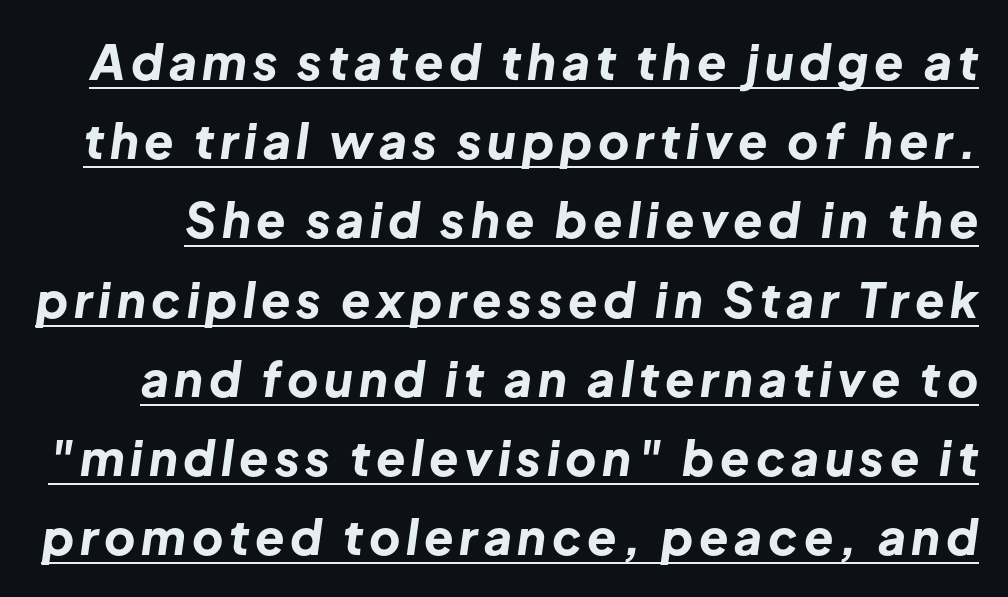
{"italic": "yes", "lean": "right", "slant_degrees": 8, "bold": "yes", "weight": "bold", "width": "normal", "stroke_contrast": "low", "x_height": "medium", "monospaced": "no", "underline": "yes", "line_spacing": "normal", "line_spacing_ratio": 1.65, "glyph_px": 48}
